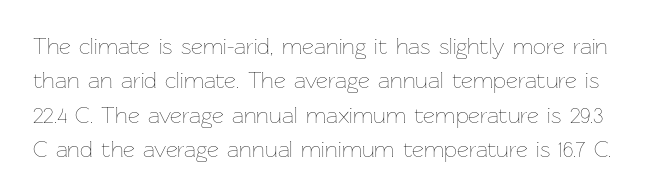
{"italic": "no", "bold": "no", "underline": "no", "line_spacing": "normal", "line_spacing_ratio": 1.49, "letter_spacing": "normal", "letter_spacing_em": 0.0, "glyph_px": 23}
